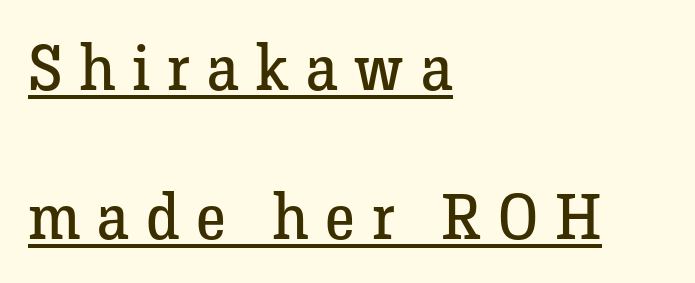
This block would shrink considerably if given ordinary leading; it's expanded now. The letters are spread apart with noticeably loose tracking. Character widths vary here, with narrow letters taking less room than wide ones. The ragged edge is on the right, which tells us the setting is flush left. Ascenders rise straight up at ninety degrees. A rule runs beneath these lines of type.
